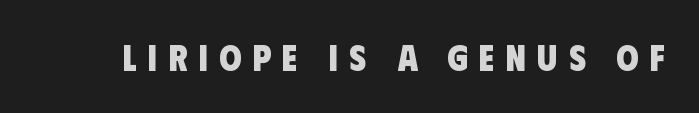
The image shows 36 px heavy, condensed sans-serif type; set unusually wide letter spacing (+0.31 em), not underlined; low stroke contrast and a large x-height.
